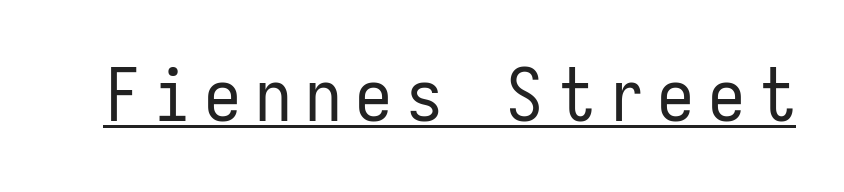
The image shows 74 px regular-weight, condensed sans-serif type, upright, monospaced; set underlined; low stroke contrast and a medium x-height.
